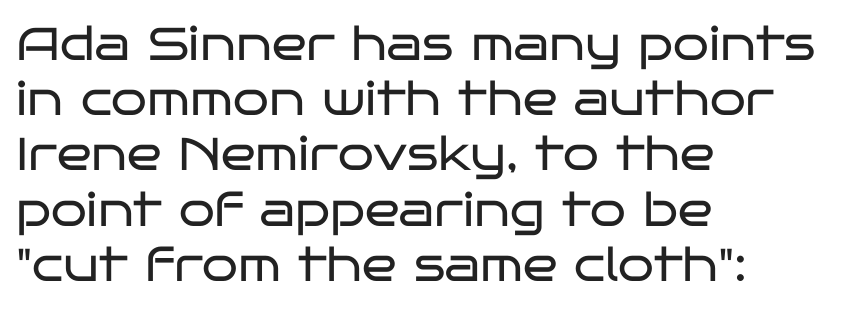
{"serif": "no", "italic": "no", "bold": "no", "weight": "regular", "width": "wide", "stroke_contrast": "low", "x_height": "large", "monospaced": "no", "underline": "no", "align": "left", "line_spacing_ratio": 1.2, "letter_spacing": "normal", "letter_spacing_em": 0.0, "glyph_px": 46}
